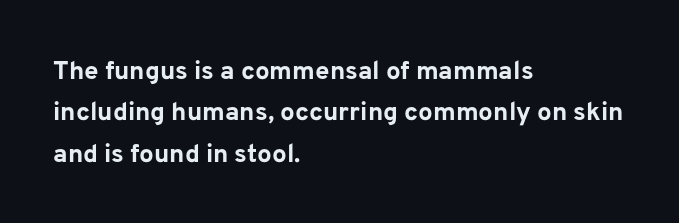
The image shows 26 px bold type, upright; set left-aligned, normal line spacing (1.59x), normal letter spacing, not underlined.
